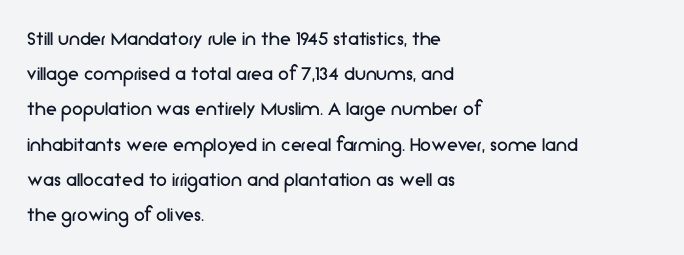
A quiet, ordinary-to-light weight characterises the typeface. Default kerning and tracking; the words read as compact shapes. These lines stack with their left ends in a neat column. The leading is moderate, giving the passage an even texture.
